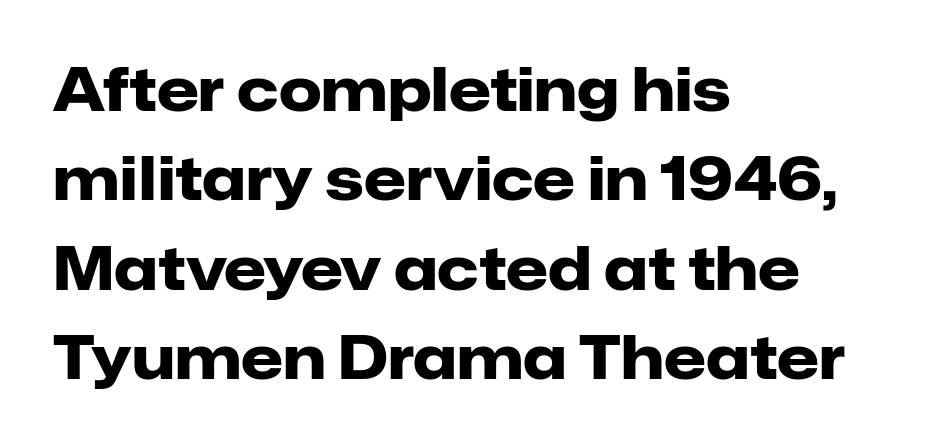
Q: Is the text bold? A: Yes.
Q: Is the text italic (slanted)? A: No, it is upright.
Q: Is the typeface a serif or a sans-serif typeface? A: Sans-serif.
Q: Is the text underlined? A: No.
Q: How is the paragraph aligned? A: Left-aligned.
Q: Is the spacing between letters normal or unusually wide? A: Normal.
Q: Is the spacing between lines tight, normal or loose? A: Normal.
Q: Width (condensed, normal, or wide)? A: Normal.
Q: Stroke contrast? A: Low.
Q: x-height? A: Medium.
Q: Monospaced? A: No.
